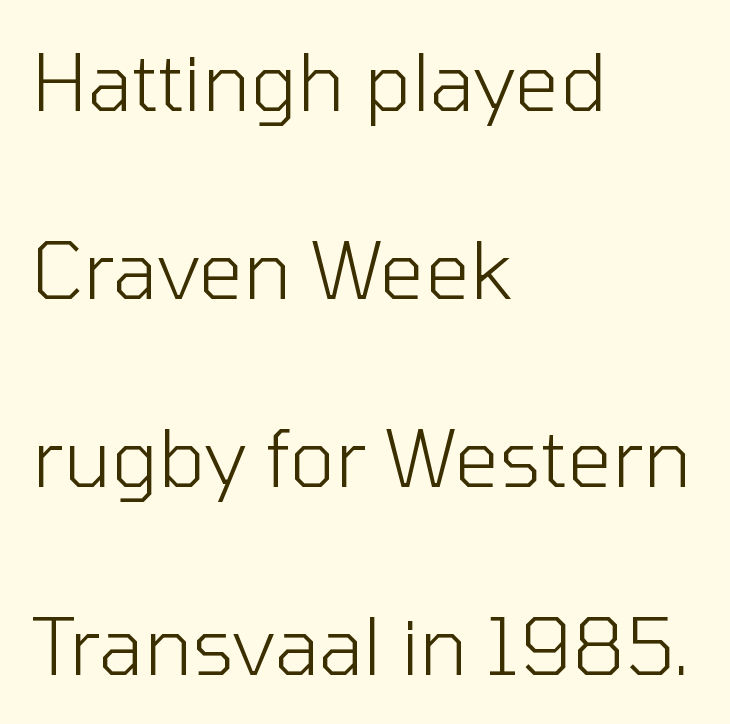
The image shows 79 px light sans-serif type, upright; set left-aligned, loose line spacing (2.38x), normal letter spacing, not underlined; low stroke contrast and a medium x-height.
